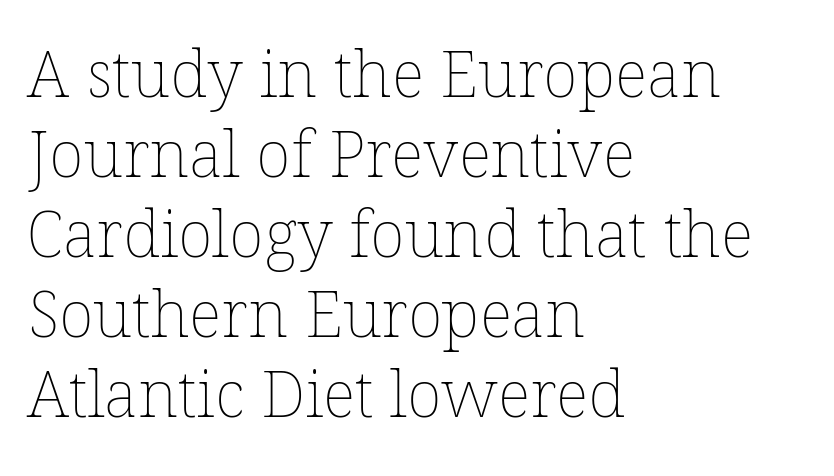
The image shows 65 px thin type; set left-aligned, line spacing 1.23x, normal letter spacing, not underlined; low stroke contrast and a medium x-height.
